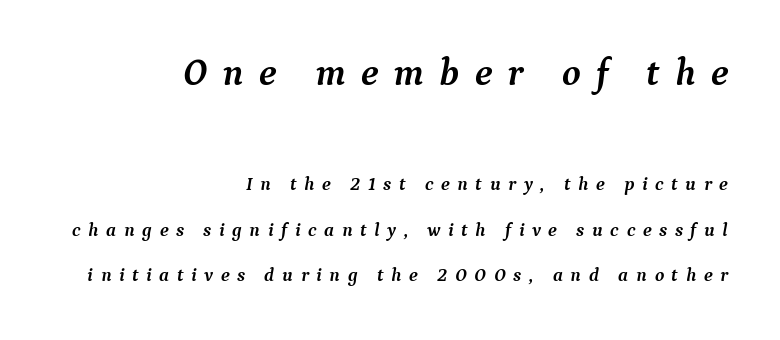
Q: Is the text bold? A: Yes.
Q: Is the text italic (slanted)? A: Yes, it leans right by about 9 degrees.
Q: Is the typeface a serif or a sans-serif typeface? A: Serif.
Q: Is the text underlined? A: No.
Q: How is the paragraph aligned? A: Right-aligned.
Q: Is the spacing between letters normal or unusually wide? A: Unusually wide.
Q: Is the spacing between lines tight, normal or loose? A: Loose.
Q: Which block of text is set in a larger size, the first (top) or the second (bottom)? A: The first (top) one.
Q: Width (condensed, normal, or wide)? A: Normal.
Q: Stroke contrast? A: Medium.
Q: x-height? A: Medium.
Q: Monospaced? A: No.
